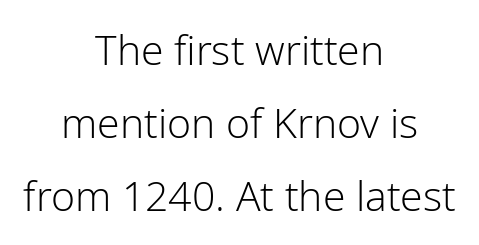
{"serif": "no", "italic": "no", "bold": "no", "weight": "light", "width": "normal", "stroke_contrast": "low", "x_height": "medium", "monospaced": "no", "underline": "no", "align": "center", "line_spacing_ratio": 1.78, "letter_spacing": "normal", "letter_spacing_em": 0.0, "glyph_px": 41}
